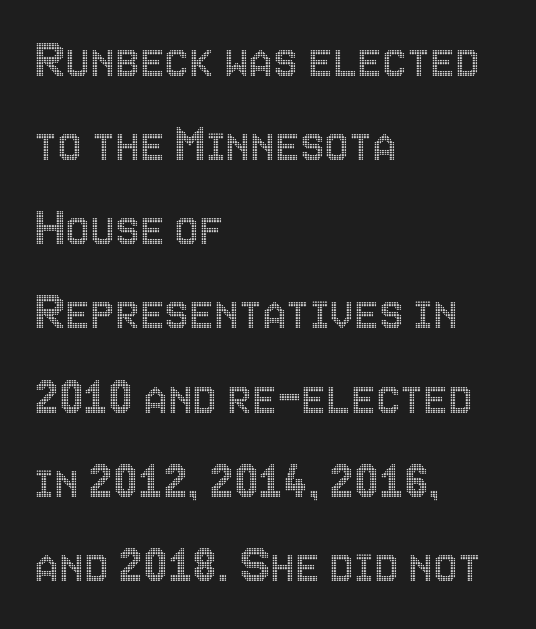
These lines are rendered in a variable-pitch font. Each word holds together tightly as a unit, with standard inter-letter gaps. Italic? Not at all — the glyphs are vertical. These lines sit exactly where default settings would place them. Glance below the letters and you will spot only blank space. Where is the straight margin? On the left.
